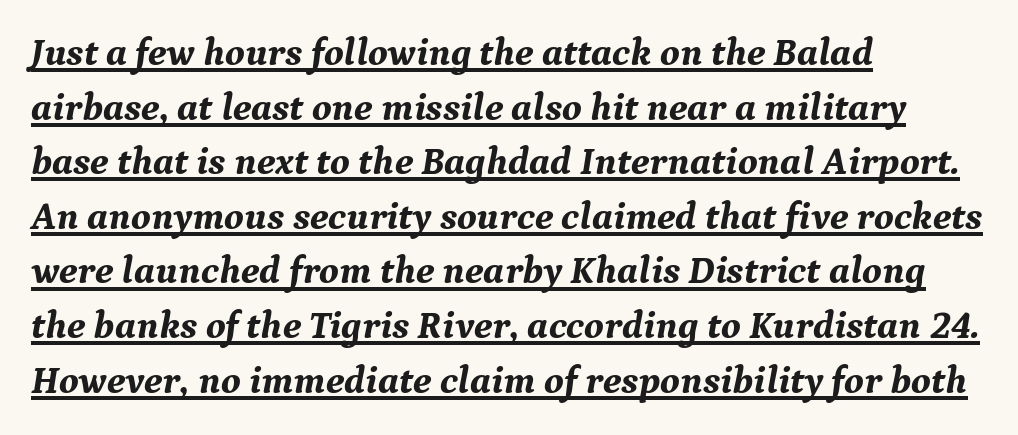
The image shows 39 px bold serif type, italic (leaning right); set left-aligned, normal line spacing (1.4x), normal letter spacing, underlined; medium stroke contrast and a medium x-height.
